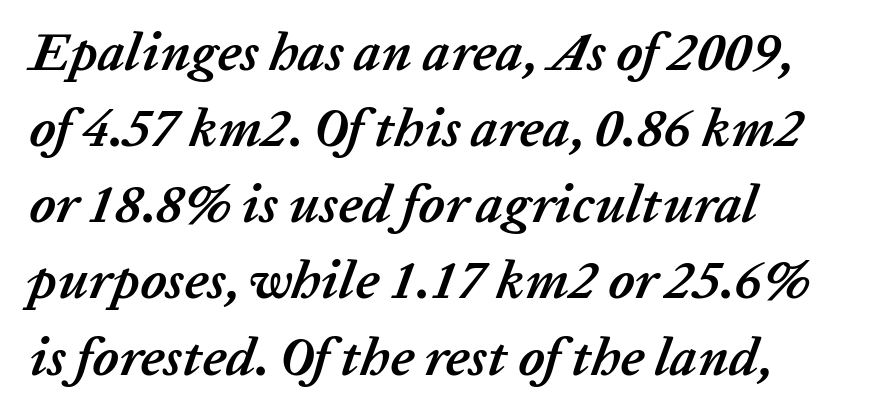
No word sits above an underline. Each new line begins a customary step beneath the previous one. These lines carry a lot of weight — the face is fully bold. Is the block centered? No — it sits flush against the left margin.
